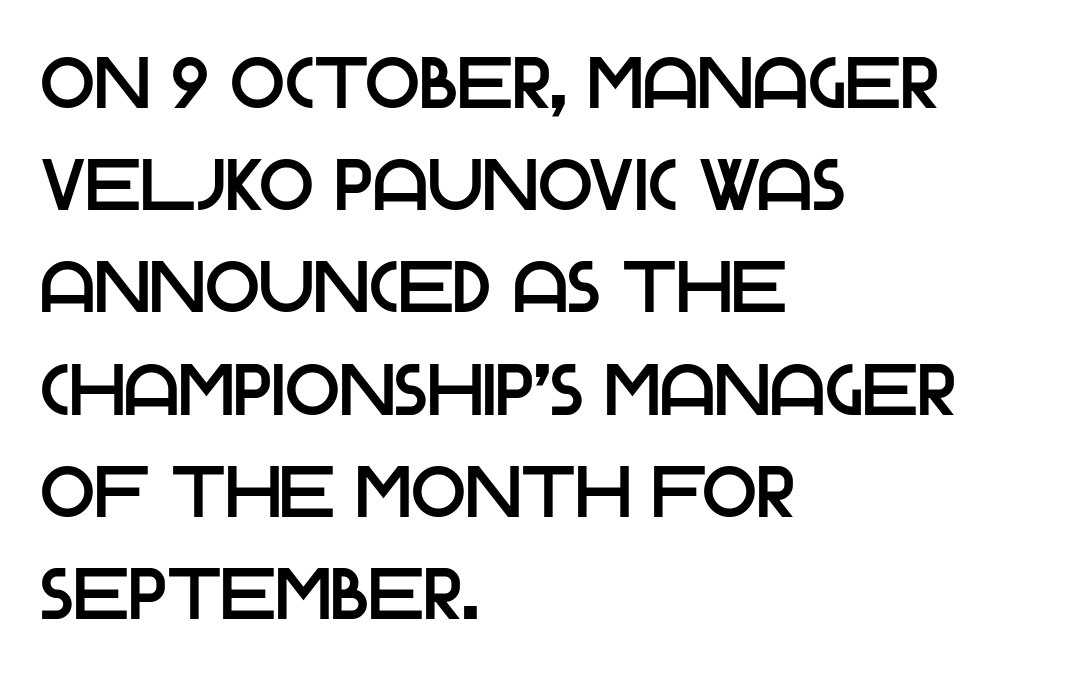
{"serif": "no", "italic": "no", "width": "normal", "stroke_contrast": "low", "x_height": "large", "monospaced": "no", "underline": "no", "align": "left", "line_spacing": "normal", "line_spacing_ratio": 1.42, "letter_spacing": "normal", "letter_spacing_em": 0.0, "glyph_px": 72}
